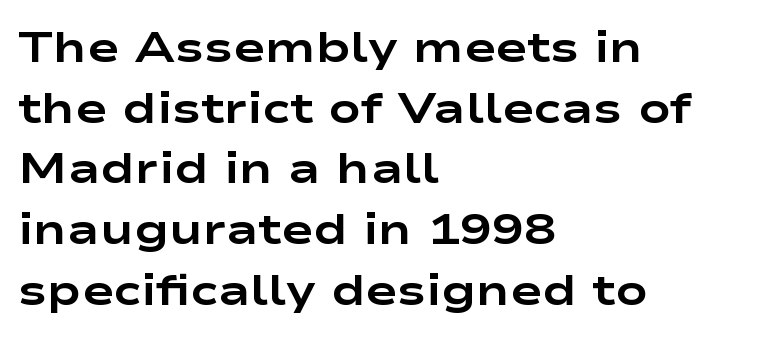
Q: Is the text bold? A: Yes.
Q: Is the text italic (slanted)? A: No, it is upright.
Q: Is the typeface a serif or a sans-serif typeface? A: Sans-serif.
Q: Is the text underlined? A: No.
Q: How is the paragraph aligned? A: Left-aligned.
Q: Is the spacing between letters normal or unusually wide? A: Normal.
Q: Is the spacing between lines tight, normal or loose? A: Normal.
Q: Width (condensed, normal, or wide)? A: Wide.
Q: Stroke contrast? A: Low.
Q: x-height? A: Medium.
Q: Monospaced? A: No.
